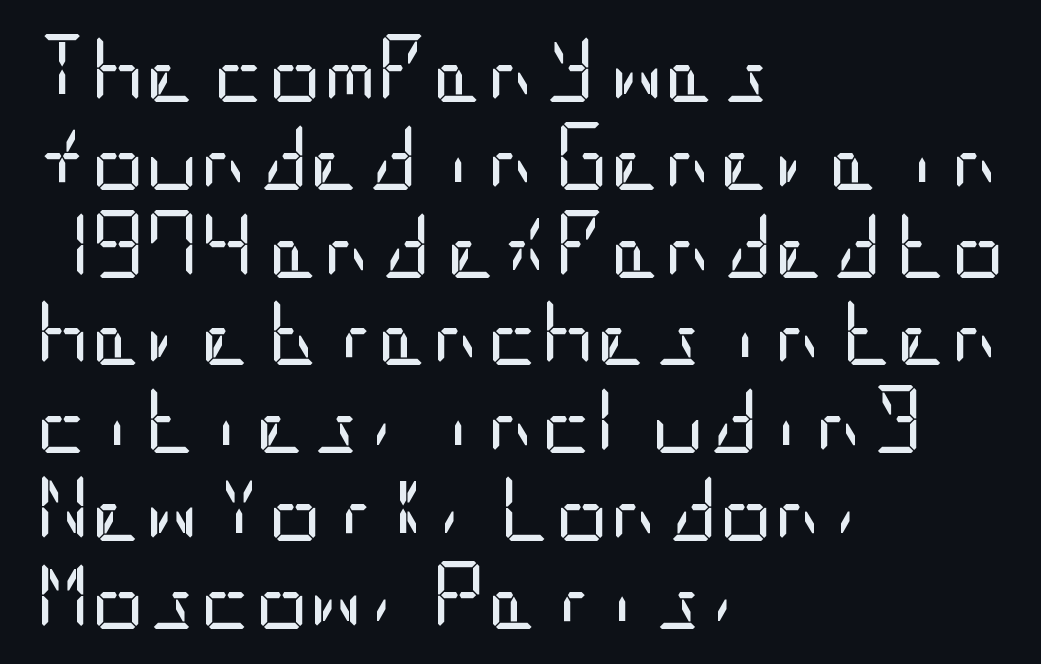
Q: Is the text bold? A: No.
Q: Is the text italic (slanted)? A: No, it is upright.
Q: Is the typeface a serif or a sans-serif typeface? A: Sans-serif.
Q: Is the text underlined? A: No.
Q: How is the paragraph aligned? A: Left-aligned.
Q: Is the spacing between letters normal or unusually wide? A: Normal.
Q: Is the spacing between lines tight, normal or loose? A: Normal.
Q: Width (condensed, normal, or wide)? A: Condensed.
Q: Stroke contrast? A: Low.
Q: x-height? A: Large.
